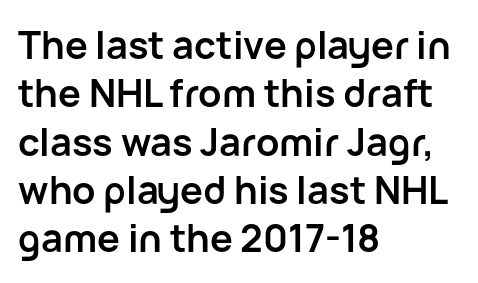
Q: Is the text bold? A: Yes.
Q: Is the text italic (slanted)? A: No, it is upright.
Q: Is the typeface a serif or a sans-serif typeface? A: Sans-serif.
Q: Is the text underlined? A: No.
Q: How is the paragraph aligned? A: Left-aligned.
Q: Is the spacing between letters normal or unusually wide? A: Normal.
Q: Is the spacing between lines tight, normal or loose? A: Normal.
Q: Width (condensed, normal, or wide)? A: Normal.
Q: Stroke contrast? A: Low.
Q: x-height? A: Medium.
Q: Monospaced? A: No.
